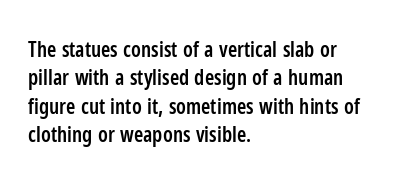
Q: Is the text bold? A: Semi-bold.
Q: Is the text italic (slanted)? A: No, it is upright.
Q: Is the text underlined? A: No.
Q: How is the paragraph aligned? A: Left-aligned.
Q: Is the spacing between letters normal or unusually wide? A: Normal.
Q: Is the spacing between lines tight, normal or loose? A: Normal.
